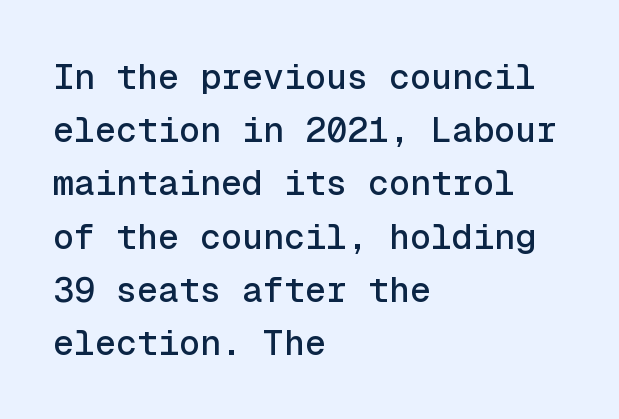
The image shows 35 px sans-serif type, upright, monospaced; set left-aligned, normal line spacing (1.52x), normal letter spacing, not underlined; a medium x-height.
